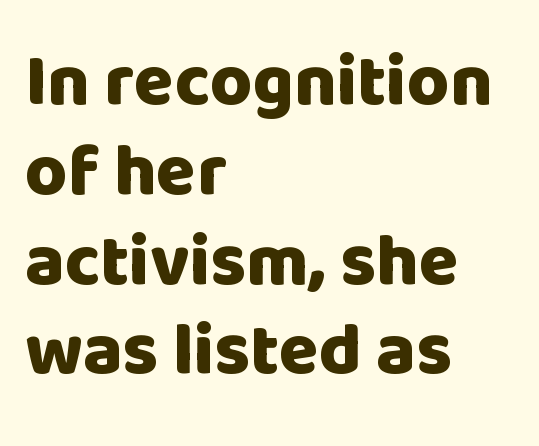
What kind of face is this? One without serifs — a sans. Looks like regular typesetting: each glyph gets only the width it needs. Tracking value appears to be zero — textbook default spacing. The specimen omits any rule beneath the text block's lines. Compared with a centered layout, this one pins lines to the left instead.
